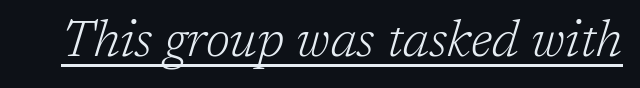
{"serif": "yes", "italic": "yes", "lean": "right", "slant_degrees": 17, "bold": "no", "weight": "light", "width": "normal", "stroke_contrast": "low", "x_height": "medium", "monospaced": "no", "underline": "yes", "letter_spacing": "normal", "letter_spacing_em": 0.0, "glyph_px": 51}
